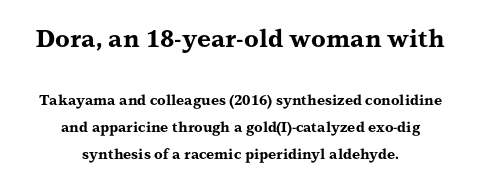
What stands out about the letter spacing? Nothing — it is the standard amount. The letters are bold, with thick, heavy strokes. A centered setting, common on invitations and titles, is used for this passage. Vertical spacing — loose. The passage shown begins with its larger block and ends with its smaller one.
